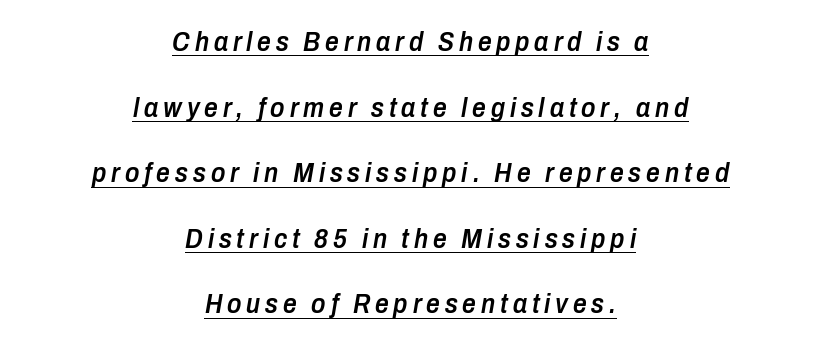
Leading: increased. In terms of posture, this sample is oblique. In terms of weight, the rendering is demibold, just under bold. Centered paragraph, ragged on both sides. The specimen includes a rule beneath the text block's lines.
